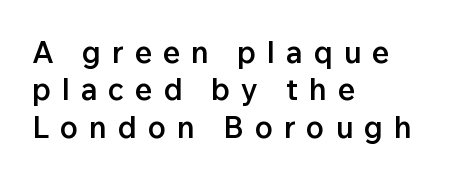
A roman cut, with each character standing at attention. The paragraph has a hard left edge and a soft right edge. The rendering uses a moderate line-height, typical for paragraphs. Words float on clear page, feet unadorned. Caption: semibold face, moderately heavy strokes. The letters carry no serifs — their stems end cleanly without finishing strokes.
